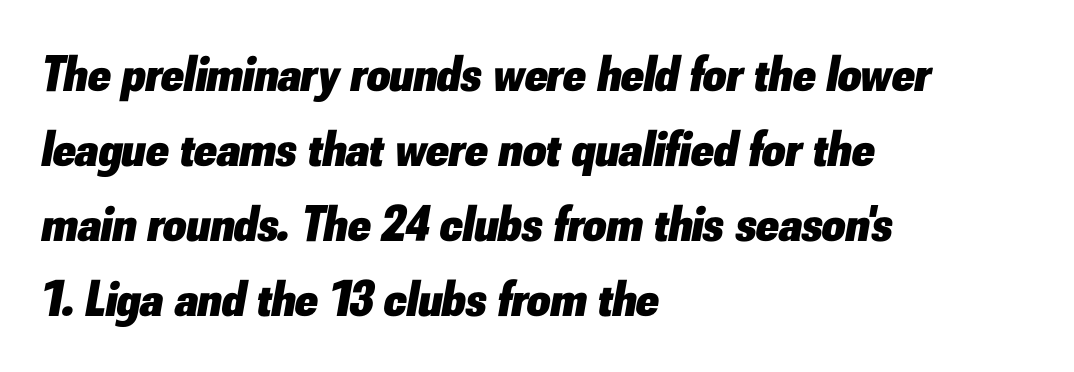
Q: Is the text bold? A: Yes.
Q: Is the text italic (slanted)? A: Yes, it leans right by about 10 degrees.
Q: Is the text underlined? A: No.
Q: How is the paragraph aligned? A: Left-aligned.
Q: Is the spacing between letters normal or unusually wide? A: Normal.
Q: Is the spacing between lines tight, normal or loose? A: Normal.
Q: Width (condensed, normal, or wide)? A: Normal.
Q: Stroke contrast? A: Low.
Q: x-height? A: Small.
Q: Monospaced? A: No.
